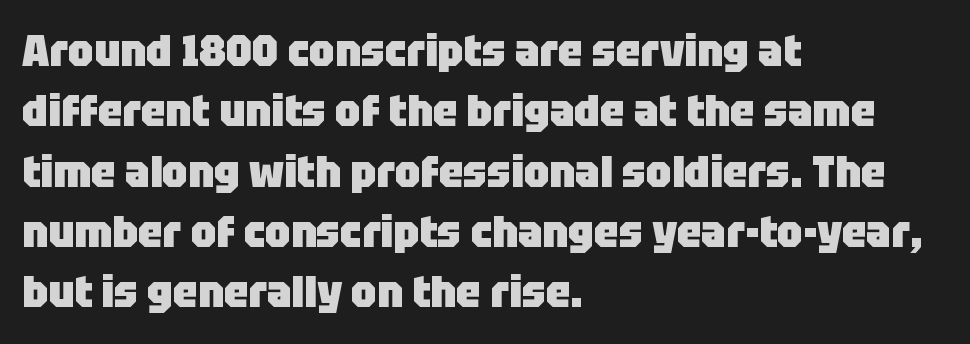
A roman cut, with each character standing at attention. The baseline area is clear. The passage shown has conventional tracking throughout. If you measured baseline to baseline, you'd find a middling distance. Students, this is bold: see how much ink each stroke carries. Here the designer chose a conventional face with non-uniform glyph widths.
